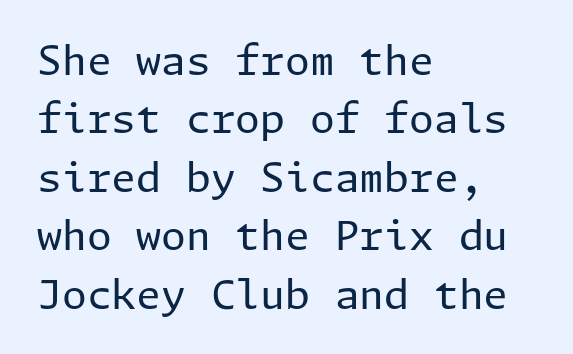
{"serif": "no", "italic": "no", "bold": "no", "weight": "regular", "width": "normal", "stroke_contrast": "low", "x_height": "medium", "underline": "no", "align": "left", "line_spacing": "normal", "line_spacing_ratio": 1.46, "letter_spacing": "normal", "letter_spacing_em": 0.0, "glyph_px": 40}
